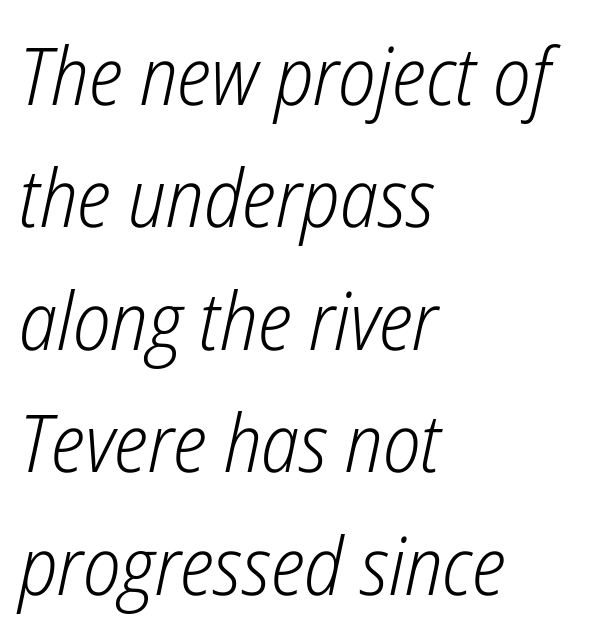
{"italic": "yes", "lean": "right", "slant_degrees": 12, "bold": "no", "weight": "light", "width": "condensed", "stroke_contrast": "low", "x_height": "medium", "monospaced": "no", "underline": "no", "align": "left", "line_spacing": "normal", "line_spacing_ratio": 1.53, "letter_spacing": "normal", "letter_spacing_em": 0.0, "glyph_px": 80}
